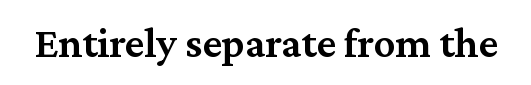
{"serif": "yes", "italic": "no", "bold": "semi", "weight": "semibold", "width": "normal", "stroke_contrast": "medium", "x_height": "medium", "monospaced": "no", "underline": "no", "letter_spacing": "normal", "letter_spacing_em": 0.0, "glyph_px": 43}
